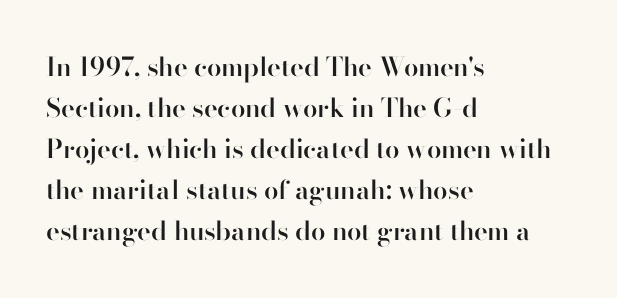
Bold? Not quite — semibold, heavier than regular but stopping short. In CSS terms this would be text-align: left. Does extra space separate the letters? No, they use regular spacing. How would I describe the line gaps? Plain and ordinary. Unlike italic type, these characters show no tilt at all. Honestly, there is no underline to notice here at all.
